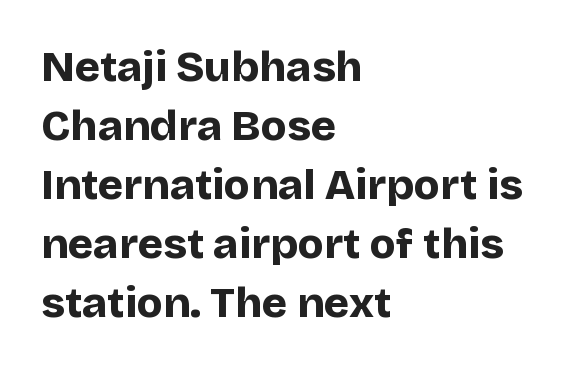
This rendering leaves character spacing at its baseline value. Reading down the column, the eye jumps a familiar distance to each next line. The letters stand upright; this is a roman face. The space directly below the letters is spotless. The typeface chosen for these lines omits serifs. Proportional: the letters do not fall into vertical columns.
